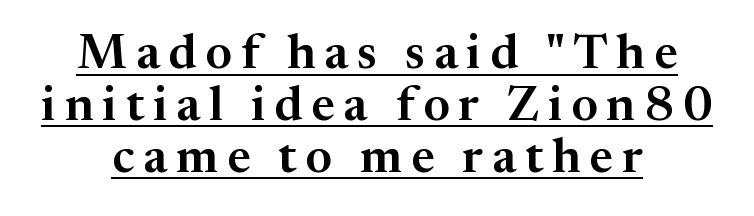
In terms of leading, this rendering errs on the cramped side. Note the varied advance widths — an 'i' is clearly narrower than an 'm'. The passage shown is underscored from start to finish. Visually the block forms a symmetrical silhouette, jagged on both flanks. The typeface chosen for these lines features serifs.
